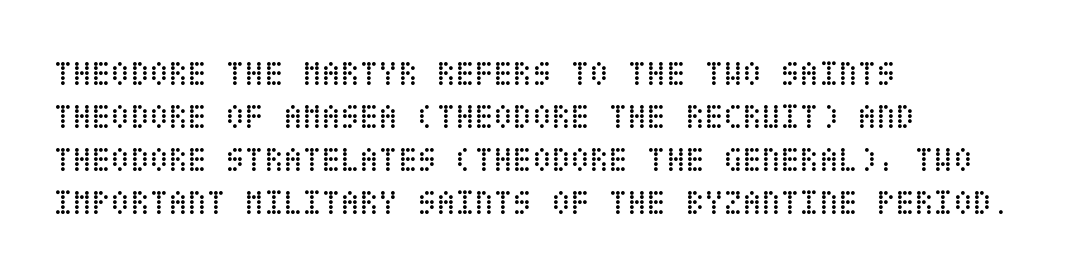
Beneath every word, the page is bare. Characters follow at the spacing the type designer built in. Does the copy run flush right? No — it runs flush left. Quick note: not italic, upright. Ink coverage per letter is moderate at most.
